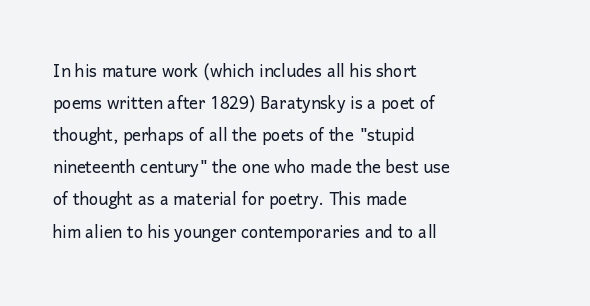
{"italic": "no", "bold": "no", "underline": "no", "align": "left", "line_spacing": "normal", "line_spacing_ratio": 1.46, "letter_spacing": "normal", "letter_spacing_em": 0.0, "glyph_px": 22}
